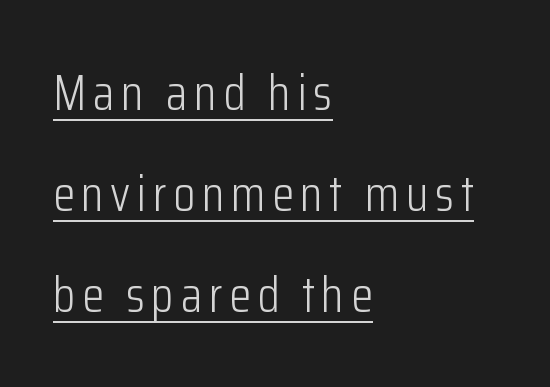
{"serif": "no", "italic": "no", "bold": "no", "weight": "light", "width": "condensed", "stroke_contrast": "low", "x_height": "medium", "monospaced": "no", "underline": "yes", "align": "left", "line_spacing": "loose", "line_spacing_ratio": 2.02, "glyph_px": 50}
